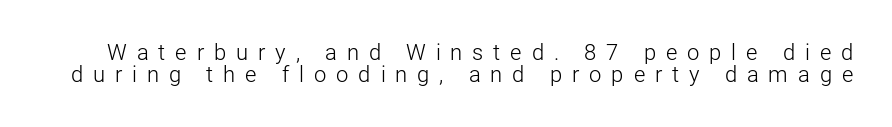
The image shows 22 px text type, upright; set tight line spacing (0.99x), unusually wide letter spacing (+0.45 em), not underlined.
